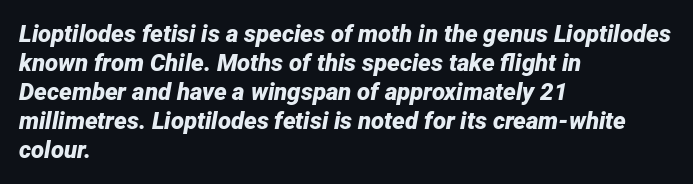
Q: Is the text bold? A: Yes.
Q: Is the text italic (slanted)? A: Yes, it leans right by about 12 degrees.
Q: Is the text underlined? A: No.
Q: How is the paragraph aligned? A: Left-aligned.
Q: Is the spacing between letters normal or unusually wide? A: Normal.
